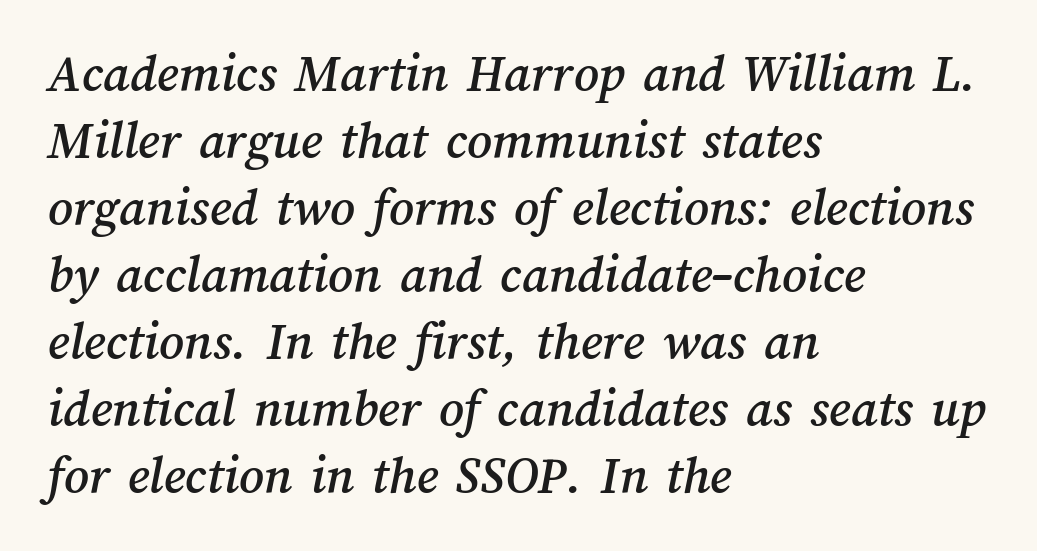
{"width": "normal", "stroke_contrast": "medium", "x_height": "medium", "monospaced": "no", "underline": "no", "align": "left", "line_spacing_ratio": 1.24, "letter_spacing": "normal", "letter_spacing_em": 0.0, "glyph_px": 54}
